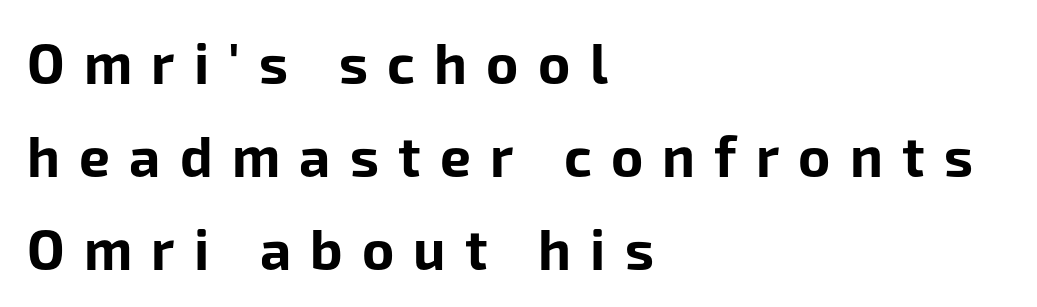
{"serif": "no", "italic": "no", "bold": "yes", "weight": "bold", "width": "normal", "stroke_contrast": "low", "x_height": "medium", "monospaced": "no", "underline": "no", "align": "left", "line_spacing": "normal", "line_spacing_ratio": 1.69, "letter_spacing": "wide", "letter_spacing_em": 0.35, "glyph_px": 55}
